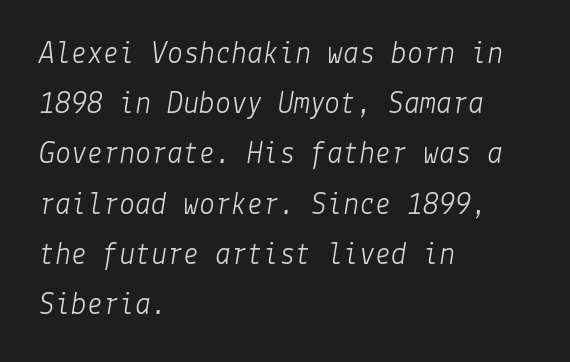
{"italic": "yes", "lean": "right", "slant_degrees": 9, "bold": "no", "weight": "light", "width": "normal", "stroke_contrast": "low", "x_height": "medium", "underline": "no", "align": "left", "line_spacing": "normal", "line_spacing_ratio": 1.57, "letter_spacing": "normal", "letter_spacing_em": 0.0, "glyph_px": 32}
